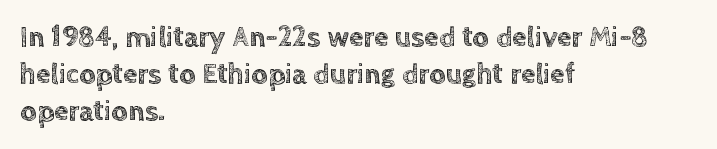
{"italic": "no", "width": "normal", "x_height": "large", "monospaced": "no", "underline": "no", "align": "left", "line_spacing": "normal", "line_spacing_ratio": 1.27, "letter_spacing": "normal", "letter_spacing_em": 0.0, "glyph_px": 29}
